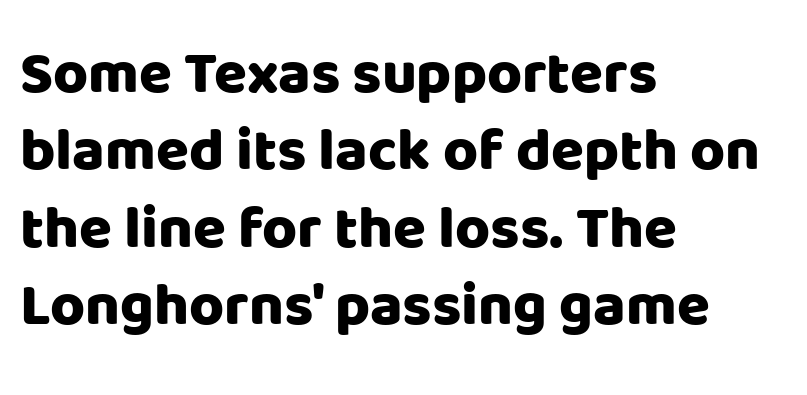
The leading is moderate, giving the passage an even texture. Each line starts at the same left margin while the right side varies. Unlike a traditional serif, this face leaves its strokes unadorned. The type sits square on the baseline with zero lean. Is the type bold? Yes — the strokes are clearly thick and heavy. What stands out about the letter spacing? Nothing — it is the standard amount.
